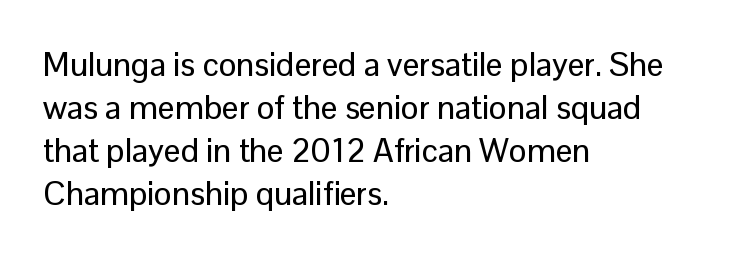
{"serif": "no", "italic": "no", "width": "normal", "stroke_contrast": "low", "x_height": "medium", "monospaced": "no", "underline": "no", "align": "left", "line_spacing": "normal", "line_spacing_ratio": 1.3, "letter_spacing": "normal", "letter_spacing_em": 0.0, "glyph_px": 33}
